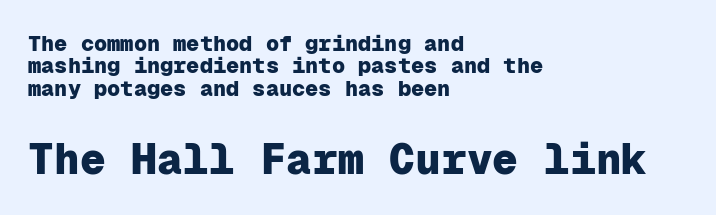
{"serif": "no", "italic": "no", "bold": "yes", "weight": "heavy", "width": "normal", "stroke_contrast": "low", "x_height": "medium", "monospaced": "yes", "underline": "no", "align": "left", "line_spacing": "tight", "line_spacing_ratio": 1.02, "letter_spacing": "normal", "letter_spacing_em": 0.0, "larger_block": "second", "size_ratio": 1.95, "glyph_px": 43}
